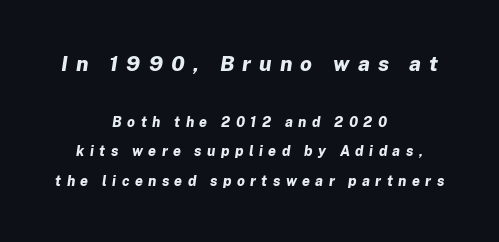
The letters are bold, with thick, heavy strokes. The rendering shrinks the type as you move from the upper chunk to the lower. Unmarked baselines from the first word to the last. Horizontally, the lines are justified to the midpoint only. This sample trades compactness for vertical openness between lines. Tracking here is generous; glyphs stand well apart from one another.
